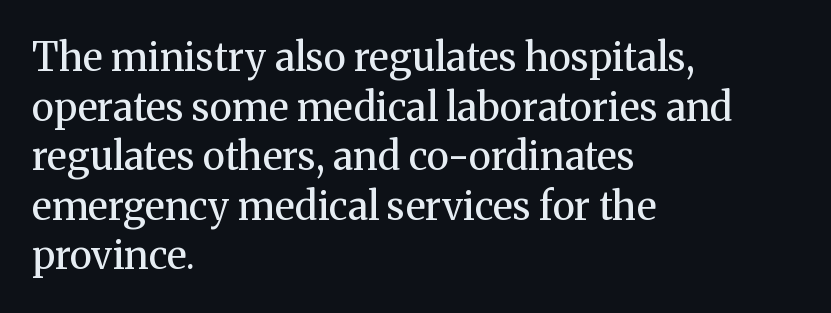
On a weight scale, this lands at 450 or below. Does extra space separate the letters? No, they use regular spacing. This block has exactly the height ordinary leading produces. The typesetter chose a ragged-right arrangement here.
